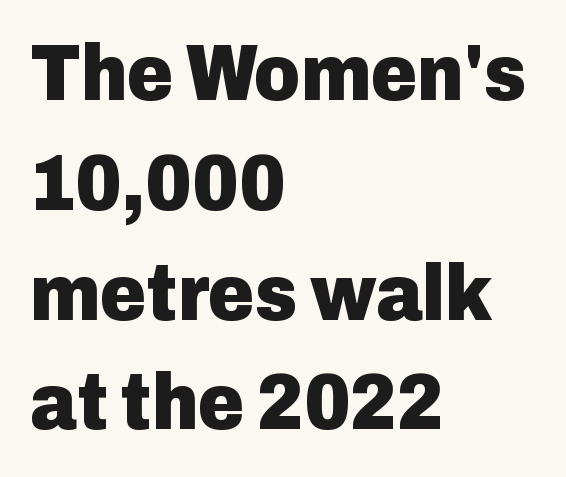
In terms of weight, the rendering is a true, heavy bold. This rendering uses left alignment, leaving the right contour irregular. The area under the type is left untouched. The typography opts for an upright posture over an oblique one. Observe the absence of serifs on each vertical stroke in this sample.
